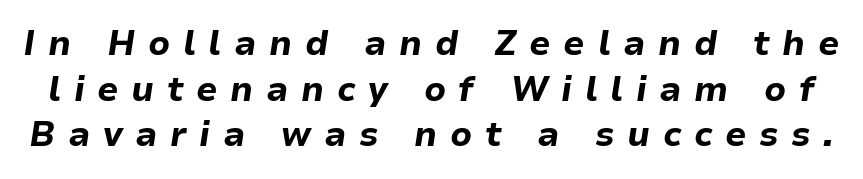
{"italic": "yes", "lean": "right", "slant_degrees": 9, "bold": "yes", "weight": "bold", "width": "normal", "stroke_contrast": "low", "x_height": "medium", "monospaced": "no", "underline": "no", "line_spacing": "normal", "line_spacing_ratio": 1.34, "letter_spacing": "wide", "letter_spacing_em": 0.37, "glyph_px": 34}
